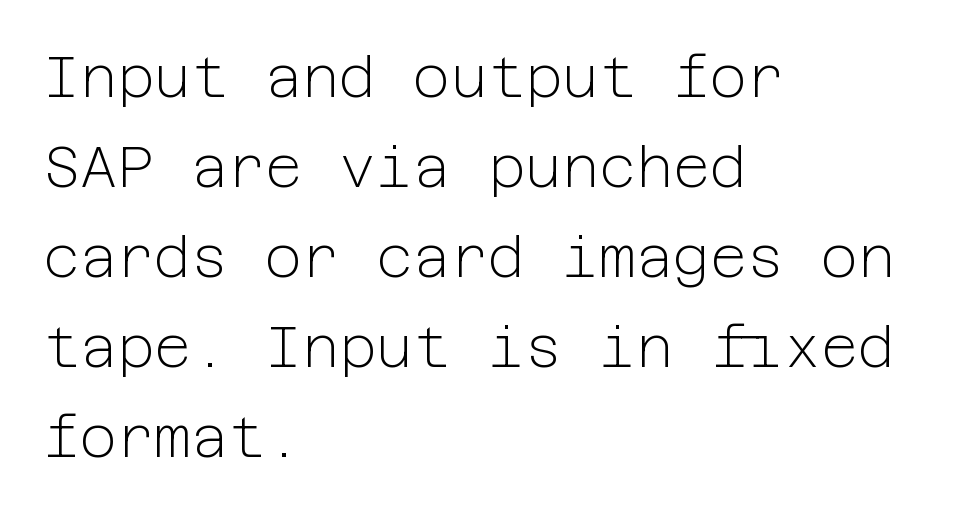
The image shows 57 px light sans-serif type, upright; set left-aligned, normal line spacing (1.58x), normal letter spacing, not underlined; low stroke contrast and a medium x-height.
